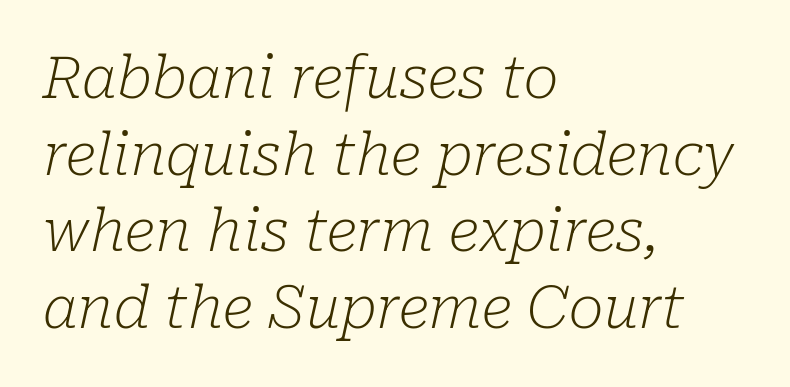
Q: Is the text bold? A: No.
Q: Is the text italic (slanted)? A: Yes, it leans right by about 10 degrees.
Q: Is the typeface a serif or a sans-serif typeface? A: Serif.
Q: Is the text underlined? A: No.
Q: How is the paragraph aligned? A: Left-aligned.
Q: Is the spacing between letters normal or unusually wide? A: Normal.
Q: Is the spacing between lines tight, normal or loose? A: Normal.
Q: Width (condensed, normal, or wide)? A: Normal.
Q: Stroke contrast? A: Low.
Q: x-height? A: Medium.
Q: Monospaced? A: No.
